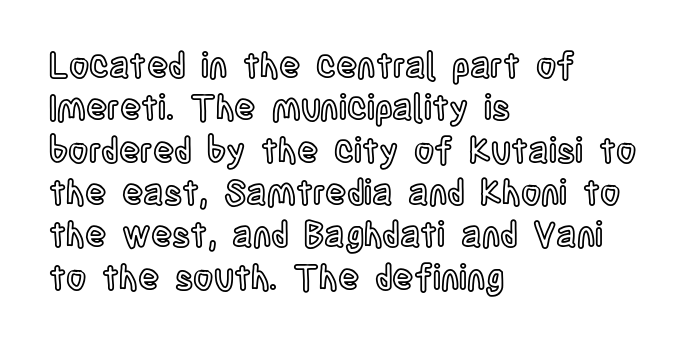
The image shows 35 px condensed type, upright; set left-aligned, line spacing 1.21x, normal letter spacing, not underlined; a large x-height.
